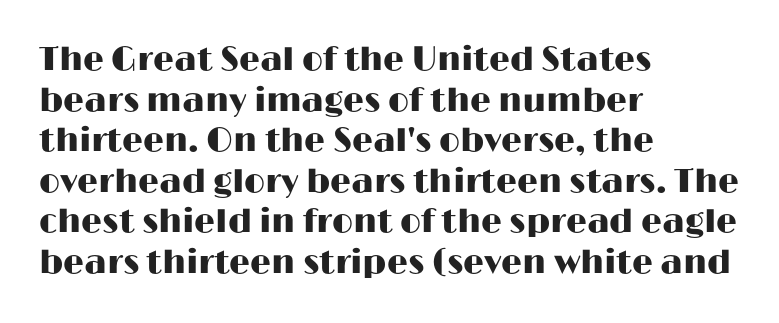
The image shows 33 px wide sans-serif type, upright; set left-aligned, line spacing 1.23x, normal letter spacing, not underlined; high stroke contrast and a medium x-height.
